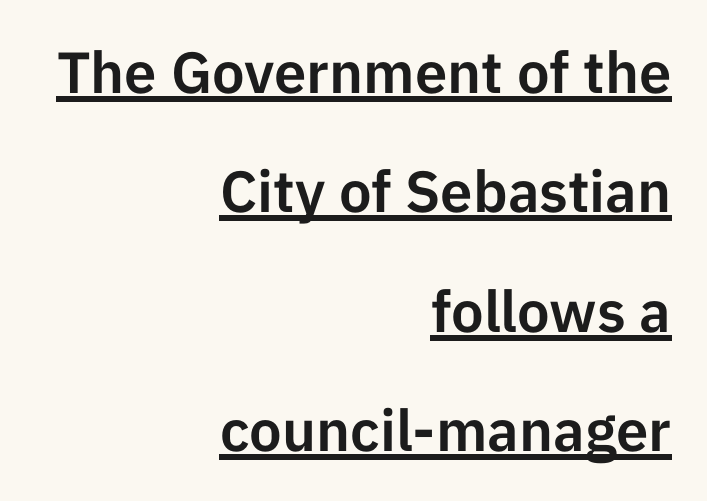
Looks like regular typesetting: each glyph gets only the width it needs. You could fit nearly another row in the gap between these rows. Reading down the block, your eye finds every line finishing at a fixed right position. A continuous stroke trails under the words, as in a hyperlink. Glyph-to-glyph distance matches everyday printed text. Note: no serifs on the glyphs.
